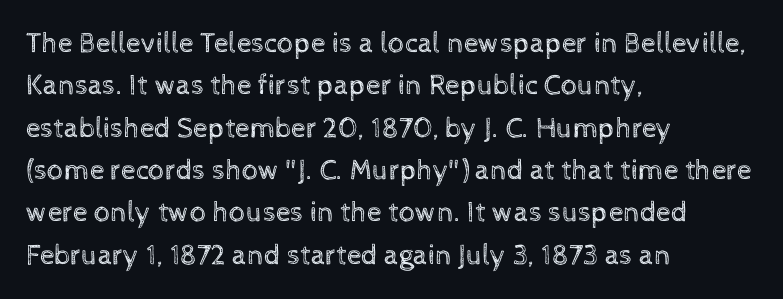
The image shows 29 px regular-weight type, upright; set left-aligned, normal line spacing (1.46x), normal letter spacing, not underlined; a medium x-height.
